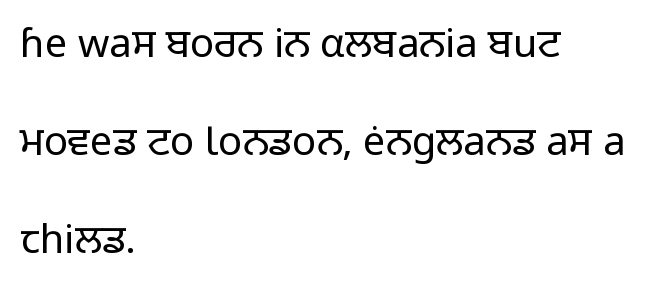
The image shows 40 px regular-weight sans-serif type, upright; set left-aligned, loose line spacing (2.45x), normal letter spacing, not underlined; low stroke contrast and a medium x-height.
